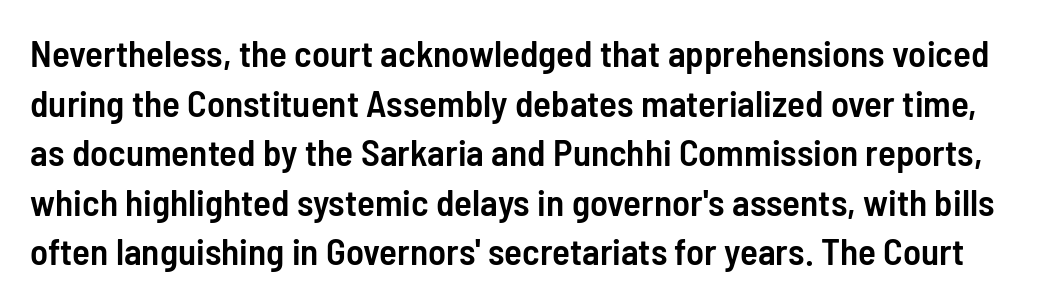
A clean baseline with only descenders dipping below it. Its strokes are somewhat broadened, the hallmark of semibold type. The passage shown is typed in a proportional face where columns would drift. Is the letter spacing exaggerated? No — it looks like the ordinary default.
